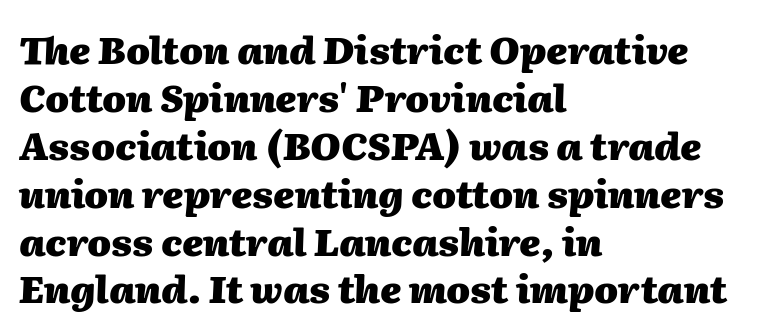
Q: Is the text bold? A: Yes.
Q: Is the text italic (slanted)? A: Yes, it leans right by about 2 degrees.
Q: Is the text underlined? A: No.
Q: How is the paragraph aligned? A: Left-aligned.
Q: Is the spacing between letters normal or unusually wide? A: Normal.
Q: Is the spacing between lines tight, normal or loose? A: Normal.
Q: Width (condensed, normal, or wide)? A: Normal.
Q: Stroke contrast? A: Medium.
Q: x-height? A: Medium.
Q: Monospaced? A: No.
